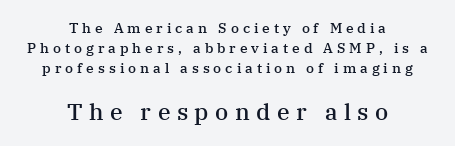
{"italic": "no", "bold": "semi", "underline": "no", "align": "center", "line_spacing": "normal", "line_spacing_ratio": 1.42, "letter_spacing": "wide", "letter_spacing_em": 0.28, "larger_block": "second", "size_ratio": 1.64, "glyph_px": 23}
